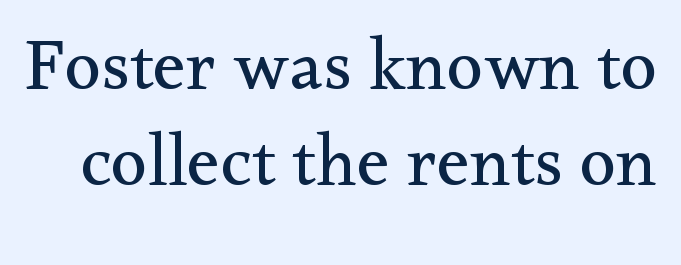
Letterform terminals end in serifs throughout the passage. Character widths vary here, with narrow letters taking less room than wide ones. No extra ink here — the face is not bold. The type sits square on the baseline with zero lean. Quick note: underline off.
